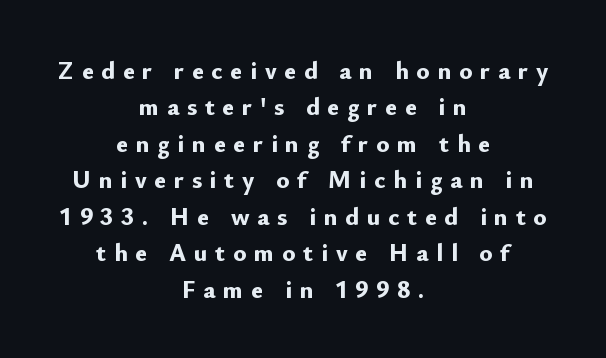
The image shows 25 px bold type, upright; set centered, normal line spacing (1.46x), unusually wide letter spacing (+0.31 em), not underlined.
